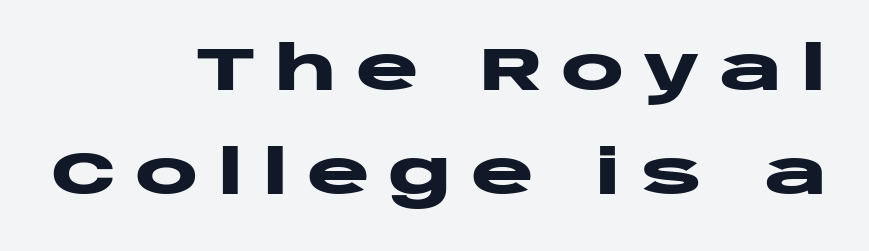
The image shows 60 px heavy, wide sans-serif type, upright; set right-aligned, line spacing 1.73x, unusually wide letter spacing (+0.3 em), not underlined; low stroke contrast and a large x-height.
